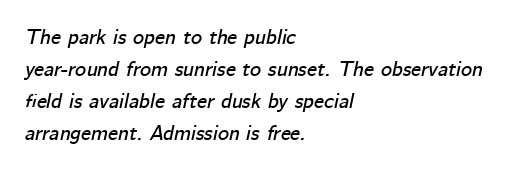
Q: Is the text italic (slanted)? A: Yes, it leans right by about 12 degrees.
Q: Is the text underlined? A: No.
Q: How is the paragraph aligned? A: Left-aligned.
Q: Is the spacing between letters normal or unusually wide? A: Normal.
Q: Is the spacing between lines tight, normal or loose? A: Normal.
